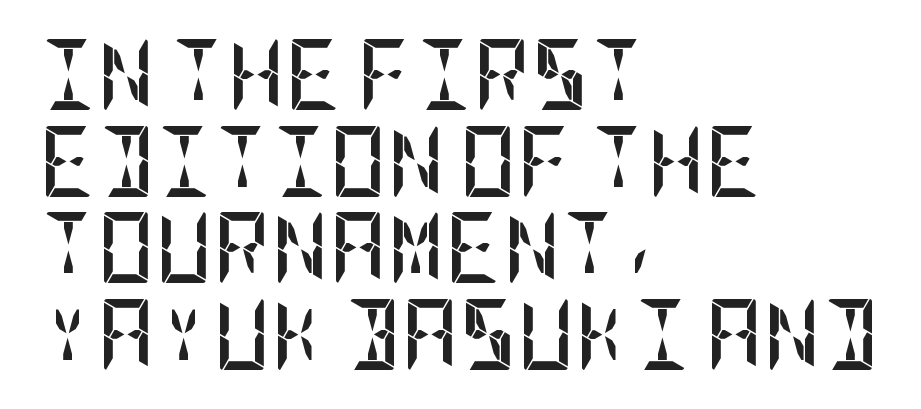
The image shows 71 px semibold, condensed sans-serif type, upright; set left-aligned, line spacing 1.22x, normal letter spacing, not underlined; low stroke contrast and a large x-height.
